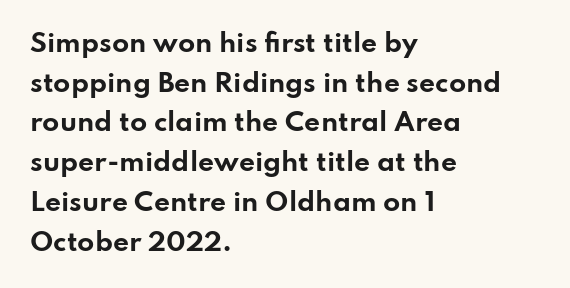
The words here are not underlined. Glyph-to-glyph distance matches everyday printed text. The rows are spaced the way most documents space them. The lettering holds an erect, upright posture throughout. Heavy-handed strokes throughout: this text is bold. Which margin do the lines hug? The left one — the right edge is uneven.
